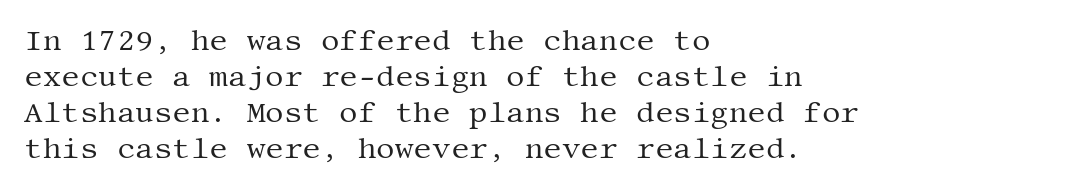
No extra tracking has been applied to these lines. Ink coverage per letter is moderate at most. Leftover space on each line is placed entirely after the last word. This rendering employs a face with finishing strokes, i.e., a serif.
